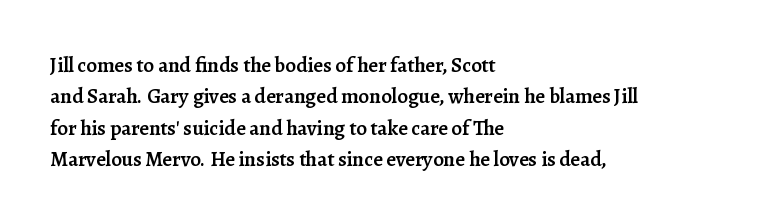
Emphasis by weight is partial: semibold. A typesetter would call this leading conventional body-copy spacing. The rendering keeps characters at their native spacing. This is roman type, the default non-slanted kind. Compared with a centered layout, this one pins lines to the left instead.
